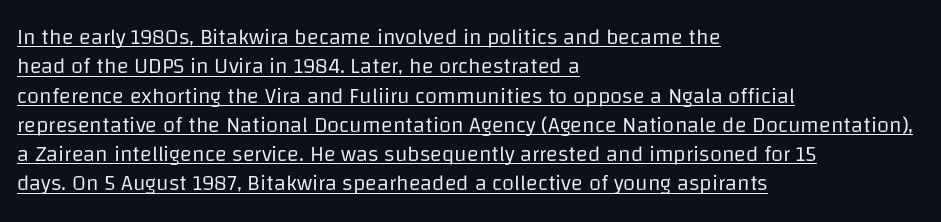
{"italic": "no", "bold": "no", "underline": "yes", "align": "left", "line_spacing": "normal", "line_spacing_ratio": 1.33, "letter_spacing": "normal", "letter_spacing_em": 0.0, "glyph_px": 22}
